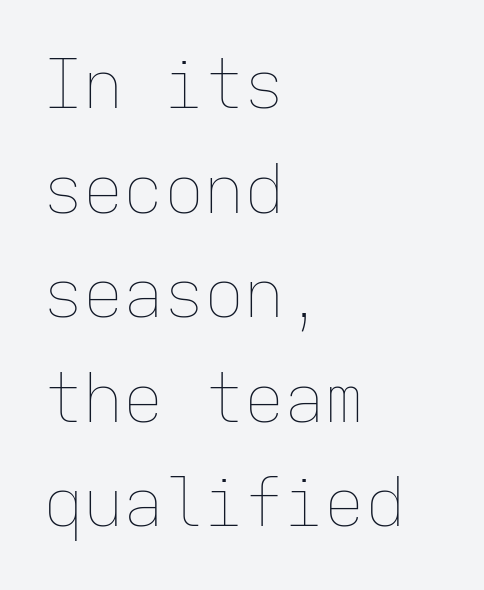
The image shows 67 px thin type, upright, monospaced; set left-aligned, normal line spacing (1.56x), normal letter spacing, not underlined; low stroke contrast and a medium x-height.
